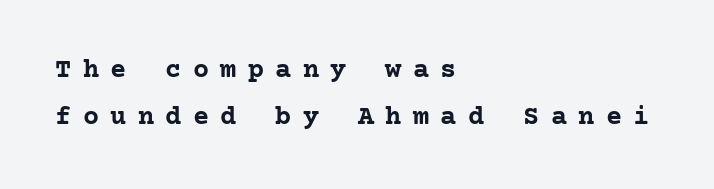
Q: Is the text bold? A: Yes.
Q: Is the text italic (slanted)? A: No, it is upright.
Q: Is the text underlined? A: No.
Q: How is the paragraph aligned? A: Left-aligned.
Q: Is the spacing between letters normal or unusually wide? A: Unusually wide.
